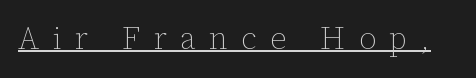
{"italic": "no", "bold": "no", "weight": "thin", "width": "normal", "stroke_contrast": "low", "x_height": "medium", "monospaced": "no", "underline": "yes", "letter_spacing": "wide", "letter_spacing_em": 0.41, "glyph_px": 32}
